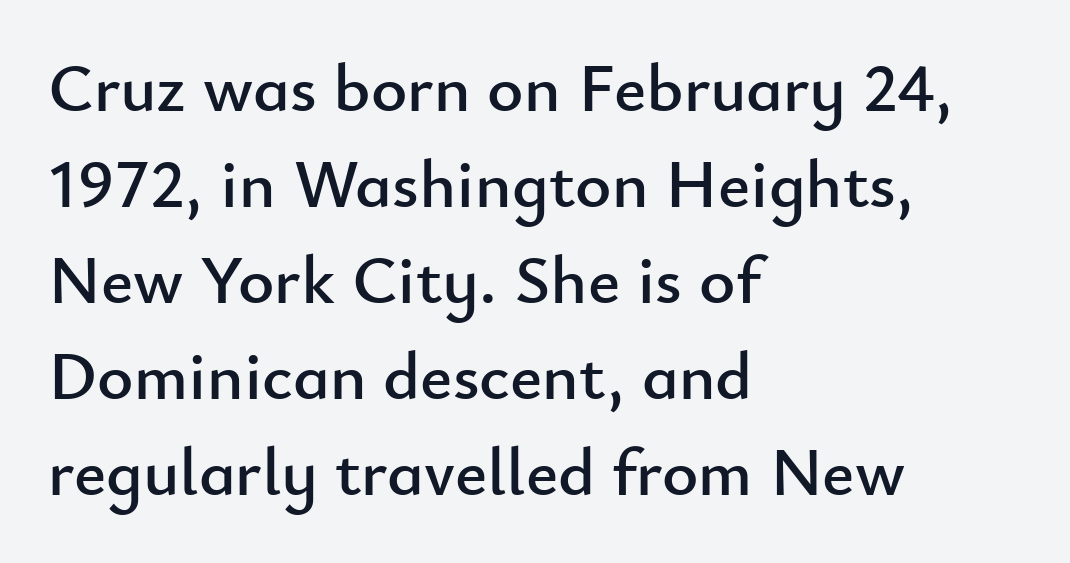
{"serif": "no", "italic": "no", "width": "normal", "stroke_contrast": "low", "x_height": "small", "monospaced": "no", "underline": "no", "align": "left", "line_spacing": "normal", "line_spacing_ratio": 1.39, "letter_spacing": "normal", "letter_spacing_em": 0.0, "glyph_px": 69}
